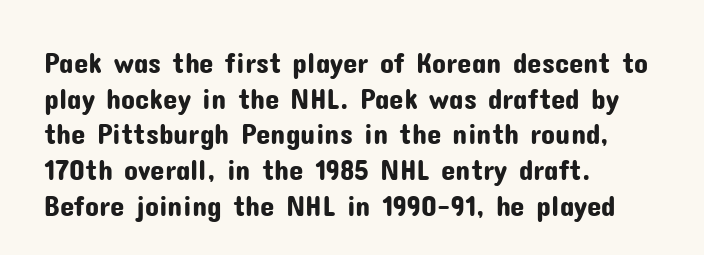
The image shows 29 px sans-serif type, upright; set left-aligned, line spacing 1.23x, normal letter spacing, not underlined; low stroke contrast and a medium x-height.
